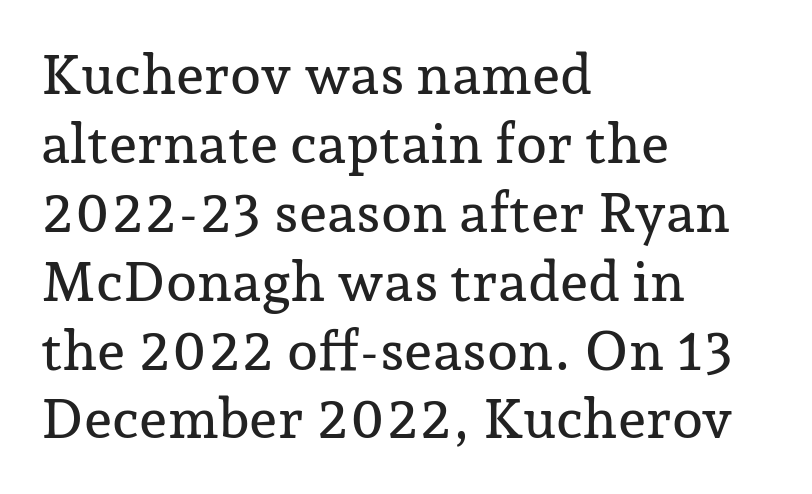
Q: Is the text italic (slanted)? A: No, it is upright.
Q: Is the typeface a serif or a sans-serif typeface? A: Serif.
Q: Is the text underlined? A: No.
Q: How is the paragraph aligned? A: Left-aligned.
Q: Is the spacing between letters normal or unusually wide? A: Normal.
Q: Width (condensed, normal, or wide)? A: Normal.
Q: Stroke contrast? A: Low.
Q: x-height? A: Medium.
Q: Monospaced? A: No.
